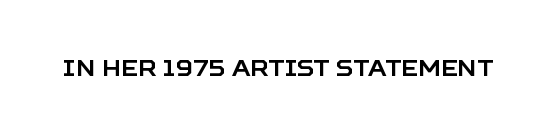
Each word holds together tightly as a unit, with standard inter-letter gaps. Posture: upright roman. The specimen omits any rule beneath the text block's lines.
